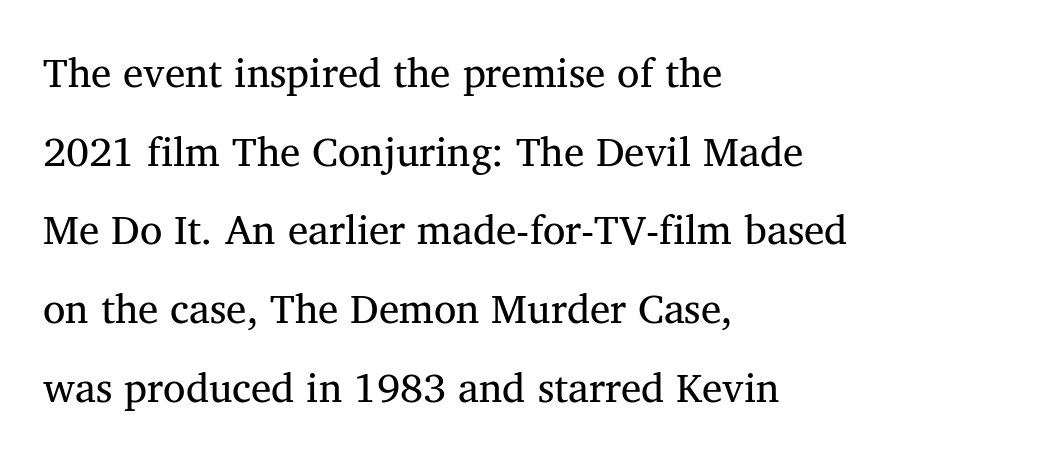
Leading is clearly above the norm, producing a sparse column. The typography opts for an upright posture over an oblique one. No extra tracking has been applied to these lines. A clean baseline with only descenders dipping below it.
